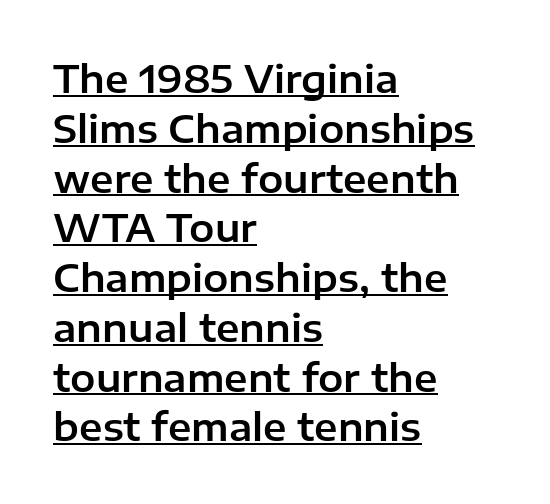
The image shows 38 px sans-serif type, upright; set left-aligned, normal line spacing (1.31x), normal letter spacing, underlined; low stroke contrast and a medium x-height.
